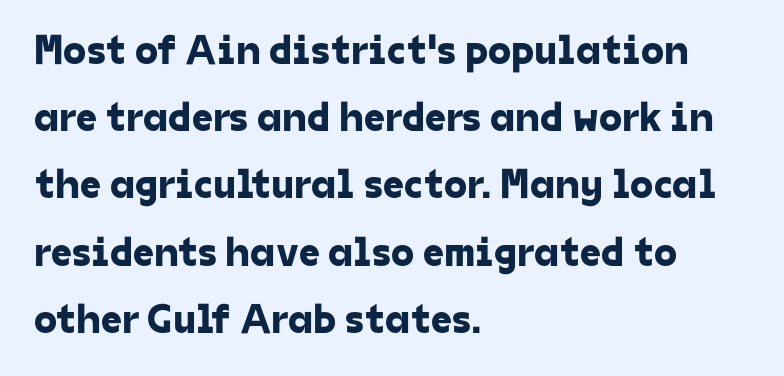
{"serif": "no", "width": "normal", "stroke_contrast": "low", "x_height": "medium", "monospaced": "no", "underline": "no", "align": "left", "line_spacing": "normal", "line_spacing_ratio": 1.6, "letter_spacing": "normal", "letter_spacing_em": 0.0, "glyph_px": 42}
